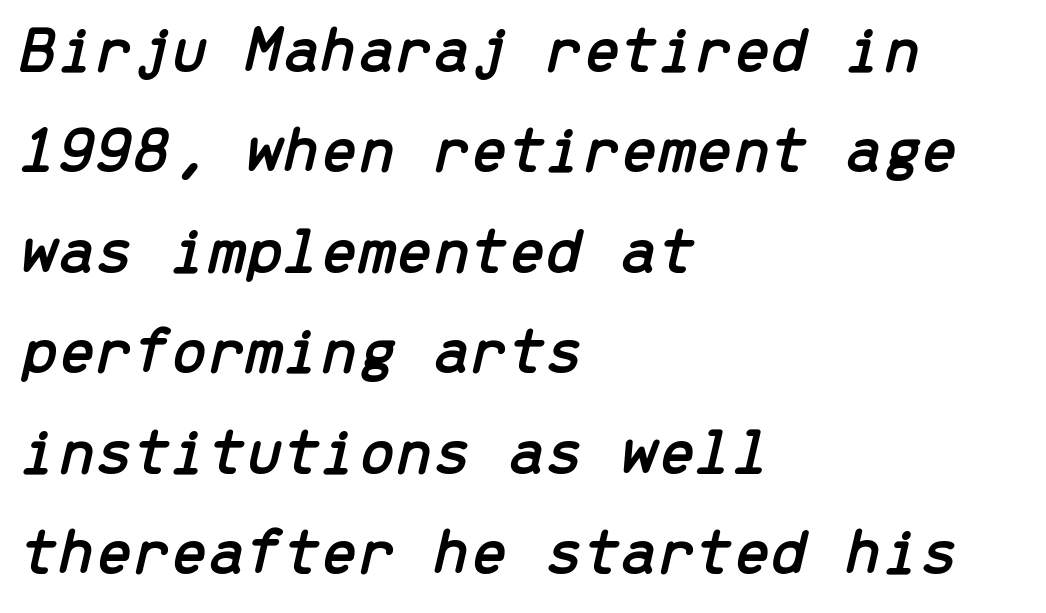
{"italic": "yes", "lean": "right", "slant_degrees": 13, "width": "normal", "stroke_contrast": "low", "x_height": "medium", "monospaced": "yes", "underline": "no", "align": "left", "line_spacing": "normal", "line_spacing_ratio": 1.5, "letter_spacing": "normal", "letter_spacing_em": 0.0, "glyph_px": 67}
